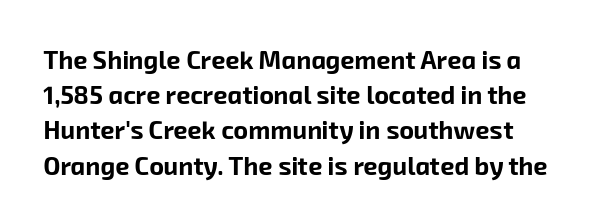
The face used here has the dense, thick strokes of a bold. You could call the tracking neutral — neither tight nor loose. Words float on clear page, feet unadorned. The designer left line spacing at the default.
